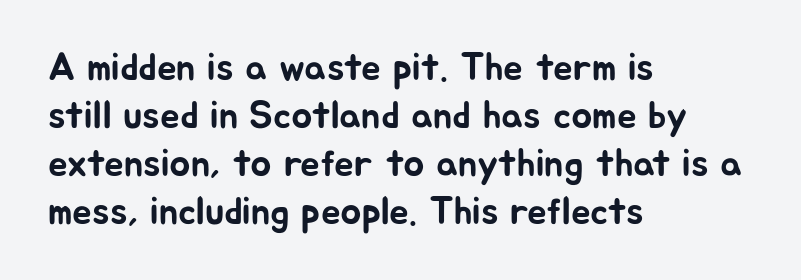
Q: Is the text italic (slanted)? A: No, it is upright.
Q: Is the typeface a serif or a sans-serif typeface? A: Sans-serif.
Q: Is the text underlined? A: No.
Q: How is the paragraph aligned? A: Left-aligned.
Q: Is the spacing between letters normal or unusually wide? A: Normal.
Q: Width (condensed, normal, or wide)? A: Normal.
Q: Stroke contrast? A: Low.
Q: x-height? A: Medium.
Q: Monospaced? A: No.
